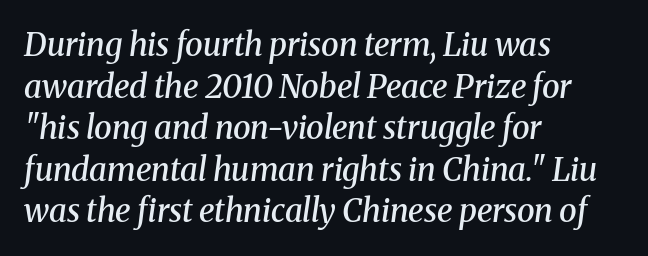
Q: Is the text bold? A: Semi-bold.
Q: Is the text italic (slanted)? A: Yes, it leans right by about 8 degrees.
Q: Is the typeface a serif or a sans-serif typeface? A: Serif.
Q: Is the text underlined? A: No.
Q: How is the paragraph aligned? A: Left-aligned.
Q: Is the spacing between letters normal or unusually wide? A: Normal.
Q: Is the spacing between lines tight, normal or loose? A: Normal.
Q: Width (condensed, normal, or wide)? A: Normal.
Q: Stroke contrast? A: Medium.
Q: x-height? A: Medium.
Q: Monospaced? A: No.
